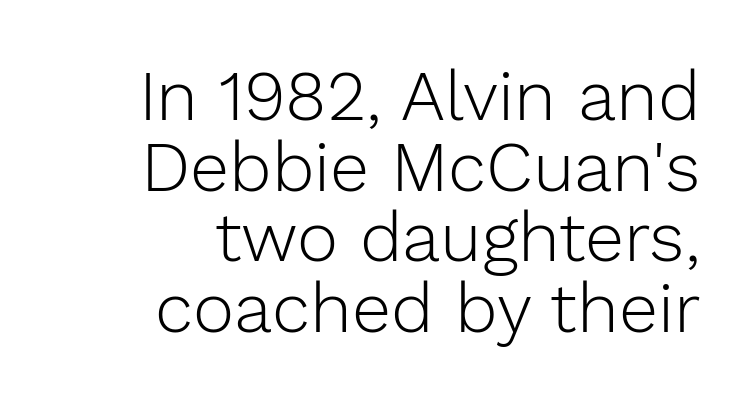
{"serif": "no", "italic": "no", "bold": "no", "weight": "light", "width": "normal", "stroke_contrast": "low", "x_height": "medium", "monospaced": "no", "underline": "no", "align": "right", "line_spacing": "tight", "line_spacing_ratio": 1.01, "letter_spacing": "normal", "letter_spacing_em": 0.0, "glyph_px": 70}
